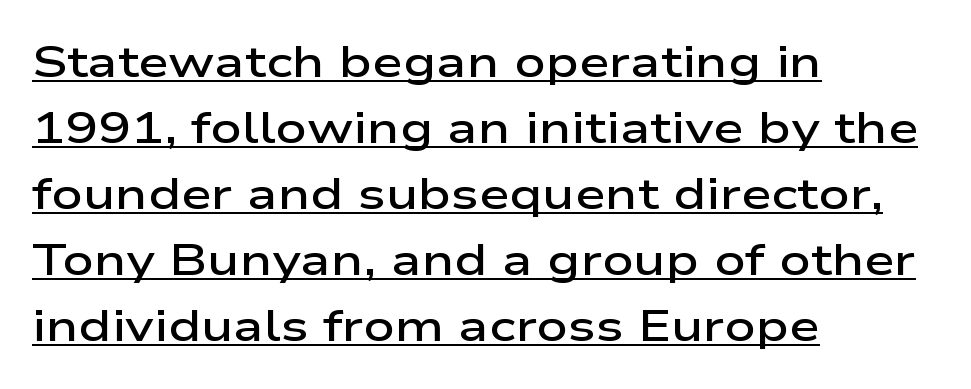
Q: Is the text bold? A: Semi-bold.
Q: Is the text italic (slanted)? A: No, it is upright.
Q: Is the typeface a serif or a sans-serif typeface? A: Sans-serif.
Q: Is the text underlined? A: Yes.
Q: How is the paragraph aligned? A: Left-aligned.
Q: Is the spacing between letters normal or unusually wide? A: Normal.
Q: Is the spacing between lines tight, normal or loose? A: Normal.
Q: Width (condensed, normal, or wide)? A: Wide.
Q: Stroke contrast? A: Low.
Q: x-height? A: Medium.
Q: Monospaced? A: No.
